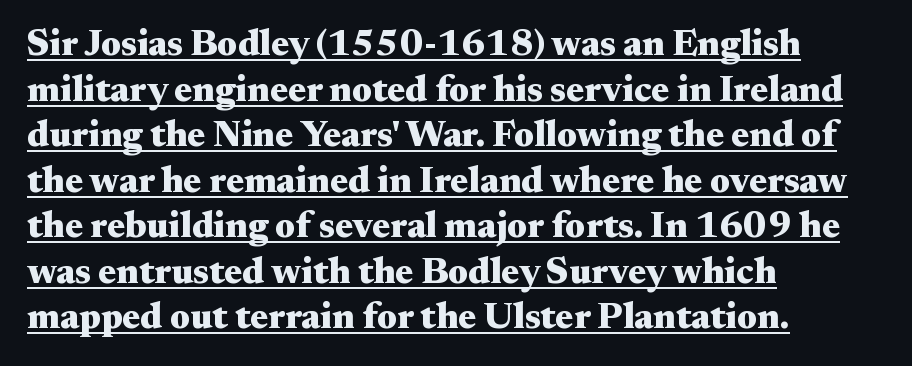
The image shows 37 px heavy, wide serif type, upright; set left-aligned, line spacing 1.23x, normal letter spacing, underlined; medium stroke contrast and a small x-height.
